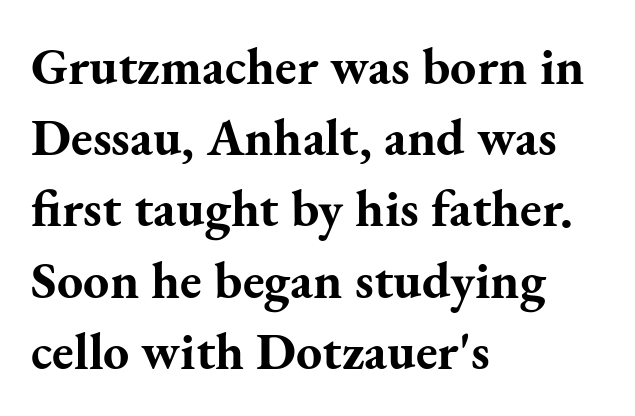
{"serif": "yes", "italic": "no", "bold": "yes", "weight": "bold", "width": "normal", "stroke_contrast": "medium", "x_height": "small", "monospaced": "no", "underline": "no", "align": "left", "line_spacing": "normal", "line_spacing_ratio": 1.37, "letter_spacing": "normal", "letter_spacing_em": 0.0, "glyph_px": 52}
